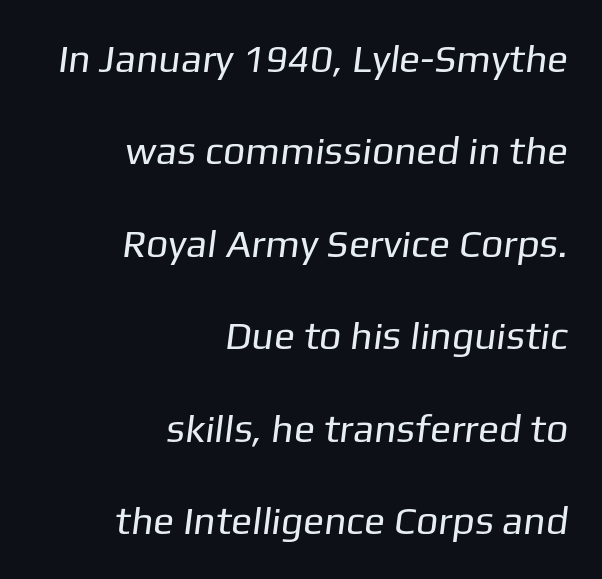
{"serif": "no", "bold": "no", "weight": "regular", "width": "normal", "stroke_contrast": "low", "x_height": "medium", "monospaced": "no", "underline": "no", "align": "right", "line_spacing": "loose", "line_spacing_ratio": 2.37, "letter_spacing": "normal", "letter_spacing_em": 0.0, "glyph_px": 39}
